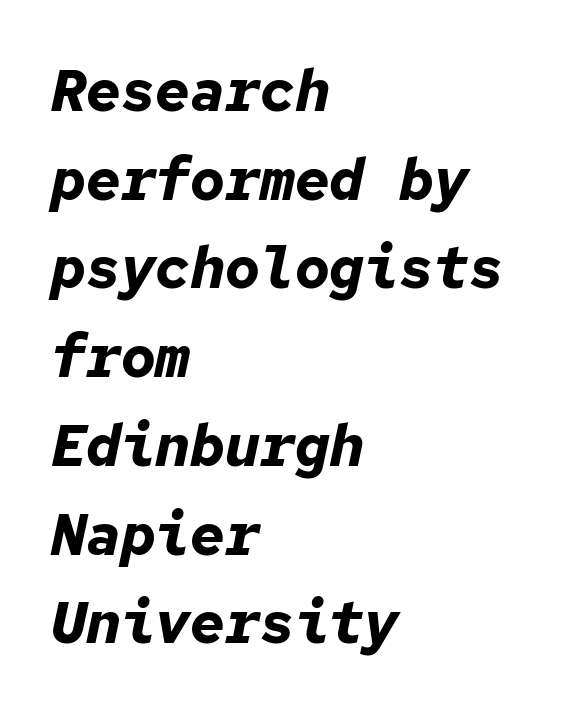
The image shows 58 px bold type, italic (leaning right), monospaced; set left-aligned, normal line spacing (1.53x), normal letter spacing, not underlined; low stroke contrast and a medium x-height.
